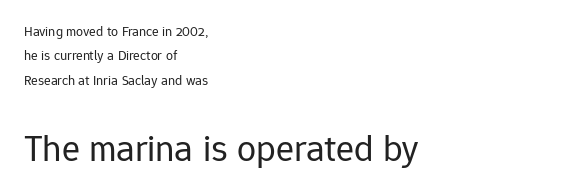
{"serif": "no", "italic": "no", "bold": "no", "weight": "regular", "width": "normal", "stroke_contrast": "low", "x_height": "medium", "monospaced": "no", "underline": "no", "align": "left", "line_spacing_ratio": 1.75, "letter_spacing": "normal", "letter_spacing_em": 0.0, "larger_block": "second", "size_ratio": 2.71, "glyph_px": 38}
